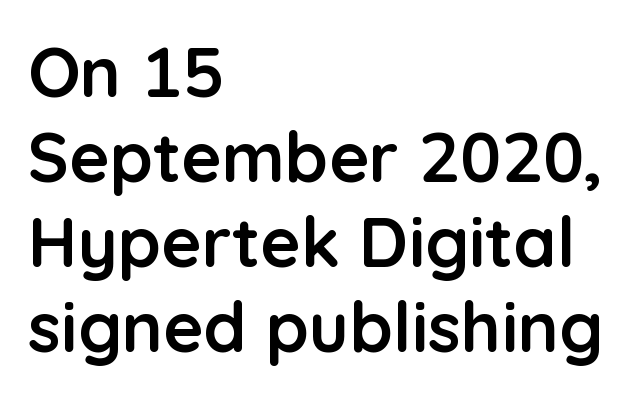
Q: Is the text bold? A: Yes.
Q: Is the text italic (slanted)? A: No, it is upright.
Q: Is the typeface a serif or a sans-serif typeface? A: Sans-serif.
Q: Is the text underlined? A: No.
Q: How is the paragraph aligned? A: Left-aligned.
Q: Is the spacing between letters normal or unusually wide? A: Normal.
Q: Width (condensed, normal, or wide)? A: Normal.
Q: Stroke contrast? A: Low.
Q: x-height? A: Medium.
Q: Monospaced? A: No.
